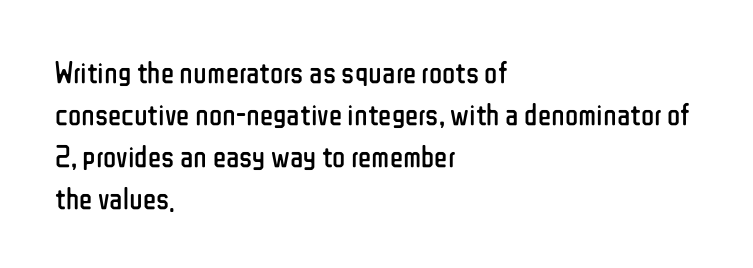
Q: Is the text bold? A: No.
Q: Is the text italic (slanted)? A: No, it is upright.
Q: Is the typeface a serif or a sans-serif typeface? A: Sans-serif.
Q: Is the text underlined? A: No.
Q: How is the paragraph aligned? A: Left-aligned.
Q: Is the spacing between letters normal or unusually wide? A: Normal.
Q: Is the spacing between lines tight, normal or loose? A: Normal.
Q: Width (condensed, normal, or wide)? A: Condensed.
Q: Stroke contrast? A: Low.
Q: x-height? A: Medium.
Q: Monospaced? A: No.
